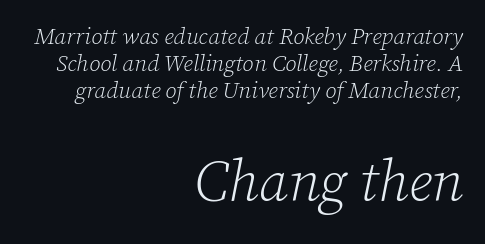
The image shows 57 px light serif type, italic (leaning right); set right-aligned, line spacing 1.17x, normal letter spacing, not underlined; the second (bottom) block is 2.48x larger; low stroke contrast and a medium x-height.
